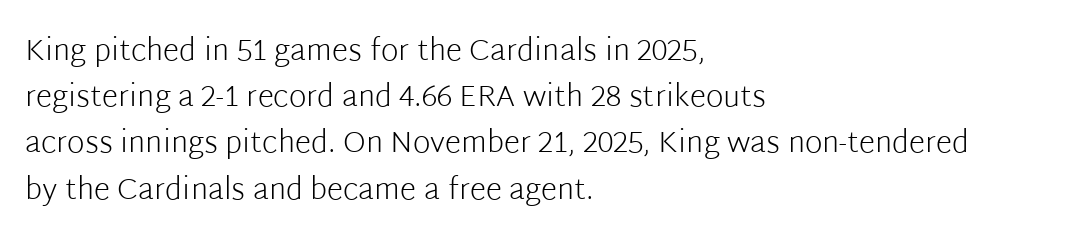
Reading down the block, your eye returns to a fixed left position each line. Examine the stroke ends and you'll find no serifs. The weight tops out at a normal text grade. Regular leading. Standard letterfit; no display-style spreading of the glyphs. Nobody drew a line under any word here.
